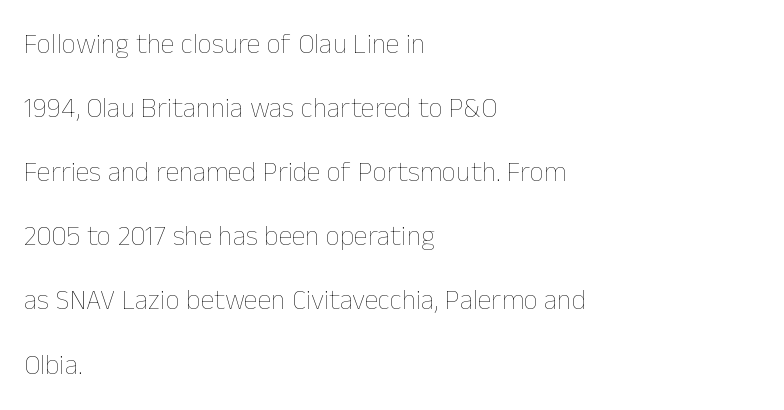
Weight: in the light-to-regular range. Line starts are locked; line ends wander. The type is set solid horizontally, with unmodified tracking. Does the leading feel generous? Absolutely, it's lavish. In terms of posture, this sample is upright. Do the characters align in a grid? No, the font is proportional.
